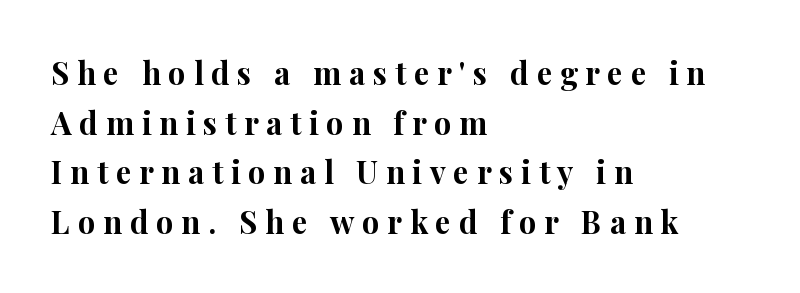
{"serif": "yes", "italic": "no", "bold": "yes", "weight": "bold", "width": "normal", "stroke_contrast": "high", "x_height": "medium", "monospaced": "no", "underline": "no", "align": "left", "line_spacing": "normal", "line_spacing_ratio": 1.6, "letter_spacing": "wide", "letter_spacing_em": 0.25, "glyph_px": 31}
